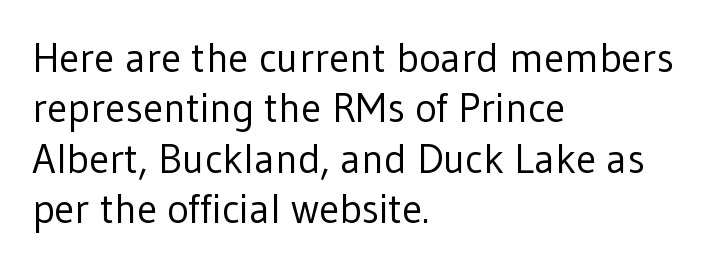
The image shows 41 px regular-weight sans-serif type, upright; set left-aligned, line spacing 1.23x, normal letter spacing, not underlined; low stroke contrast and a medium x-height.
